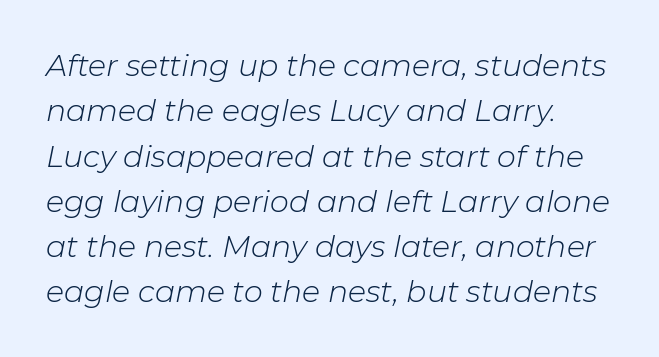
{"italic": "yes", "lean": "right", "slant_degrees": 11, "bold": "no", "weight": "light", "width": "normal", "stroke_contrast": "low", "x_height": "medium", "monospaced": "no", "underline": "no", "line_spacing": "normal", "line_spacing_ratio": 1.51, "letter_spacing": "normal", "letter_spacing_em": 0.0, "glyph_px": 30}
